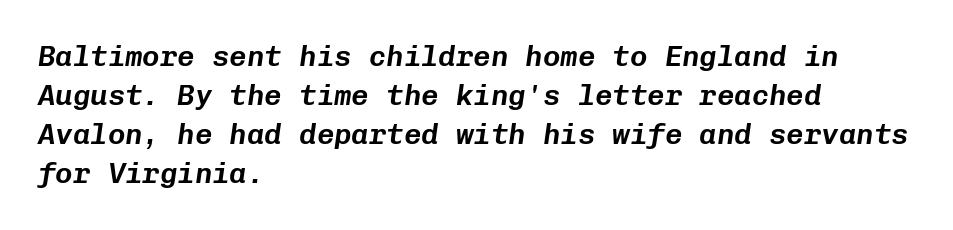
Q: Is the text italic (slanted)? A: Yes, it leans right by about 8 degrees.
Q: Is the text underlined? A: No.
Q: How is the paragraph aligned? A: Left-aligned.
Q: Is the spacing between letters normal or unusually wide? A: Normal.
Q: Is the spacing between lines tight, normal or loose? A: Normal.
Q: Width (condensed, normal, or wide)? A: Normal.
Q: Stroke contrast? A: Low.
Q: x-height? A: Medium.
Q: Monospaced? A: Yes.
